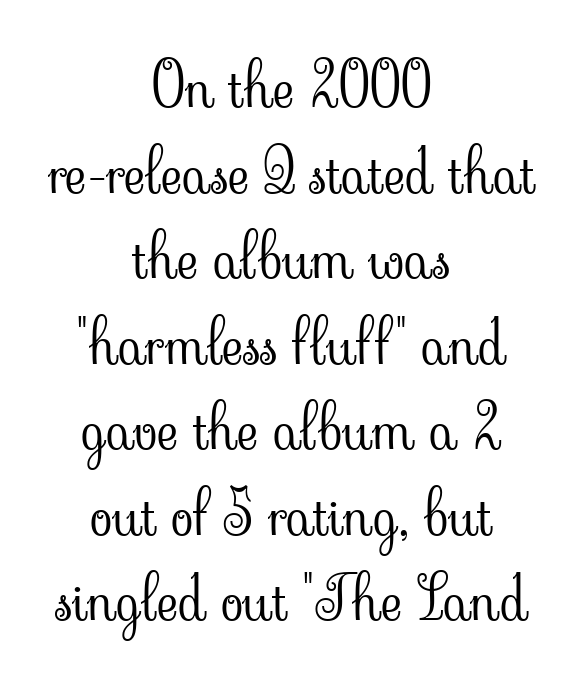
{"serif": "yes", "italic": "no", "bold": "no", "weight": "light", "width": "normal", "stroke_contrast": "low", "x_height": "small", "monospaced": "no", "underline": "no", "align": "center", "line_spacing": "normal", "line_spacing_ratio": 1.45, "letter_spacing": "normal", "letter_spacing_em": 0.0, "glyph_px": 59}
